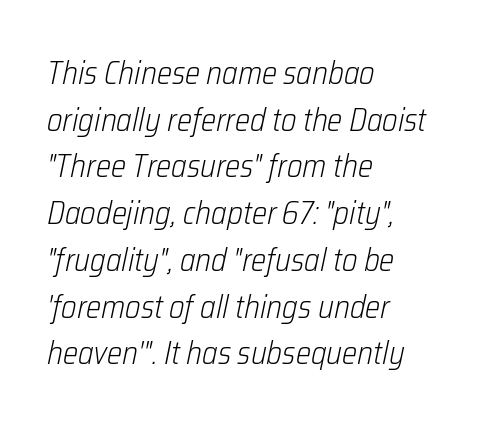
{"italic": "yes", "lean": "right", "slant_degrees": 12, "bold": "no", "weight": "light", "width": "condensed", "stroke_contrast": "low", "x_height": "medium", "monospaced": "no", "underline": "no", "align": "left", "line_spacing": "normal", "line_spacing_ratio": 1.46, "letter_spacing": "normal", "letter_spacing_em": 0.0, "glyph_px": 32}
